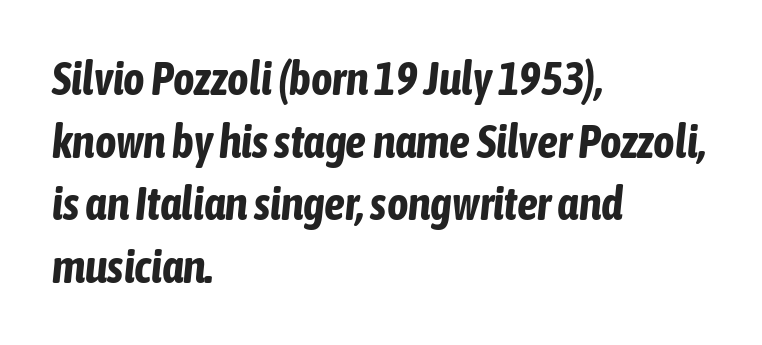
Between one letter and the next there's only the usual sliver of space. Compared with typical paragraphs, the rows here are spaced about the same. Varying glyph widths throughout — classic text-font behaviour. Heft: maximum for text — a bold. The foot of each line stays bare and open. Quick note: italic.
